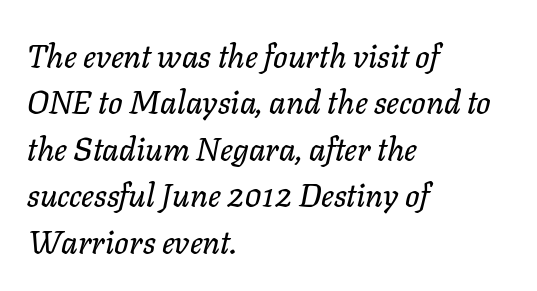
The image shows 32 px text type, italic (leaning right); set left-aligned, normal line spacing (1.45x), normal letter spacing, not underlined; low stroke contrast and a medium x-height.
